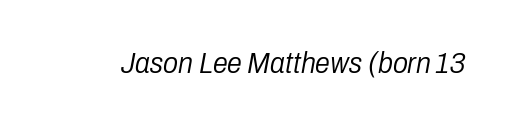
{"italic": "yes", "lean": "right", "slant_degrees": 10, "bold": "no", "weight": "light", "width": "condensed", "stroke_contrast": "low", "x_height": "medium", "monospaced": "no", "underline": "no", "letter_spacing": "normal", "letter_spacing_em": 0.0, "glyph_px": 30}
